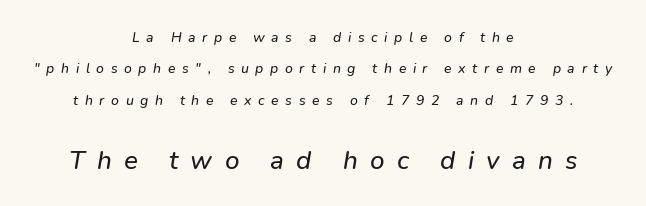
Horizontal alignment here is central, giving a formal, balanced look. You get the small type first, then a jump to larger type. The passage shown has open, widely tracked lettering throughout. Each row of text sits above clean, open space. If you measured baseline to baseline, you'd find a long distance. Is the type slanted? Yes — the strokes lean at a clear angle.
